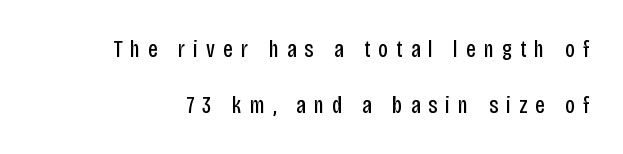
{"italic": "no", "bold": "no", "underline": "no", "line_spacing": "loose", "line_spacing_ratio": 2.33, "letter_spacing": "wide", "letter_spacing_em": 0.34, "glyph_px": 24}
